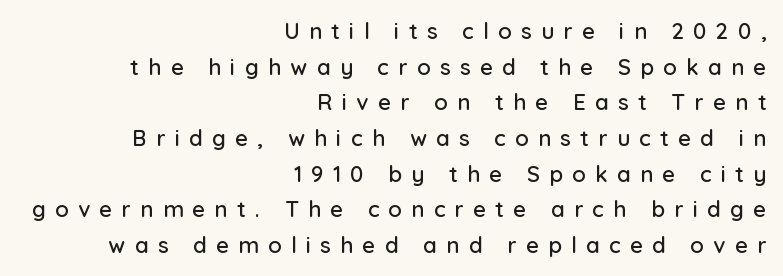
Q: Is the text italic (slanted)? A: No, it is upright.
Q: Is the text underlined? A: No.
Q: How is the paragraph aligned? A: Right-aligned.
Q: Is the spacing between letters normal or unusually wide? A: Unusually wide.
Q: Is the spacing between lines tight, normal or loose? A: Normal.
